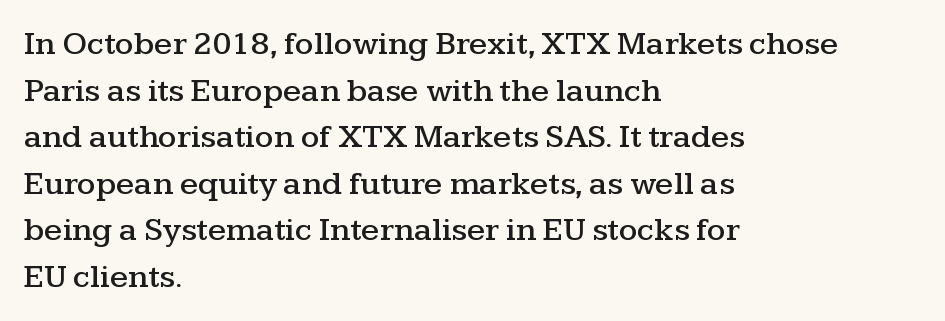
{"serif": "yes", "italic": "no", "width": "wide", "stroke_contrast": "medium", "x_height": "medium", "monospaced": "no", "underline": "no", "align": "left", "line_spacing": "normal", "line_spacing_ratio": 1.41, "letter_spacing": "normal", "letter_spacing_em": 0.0, "glyph_px": 33}
